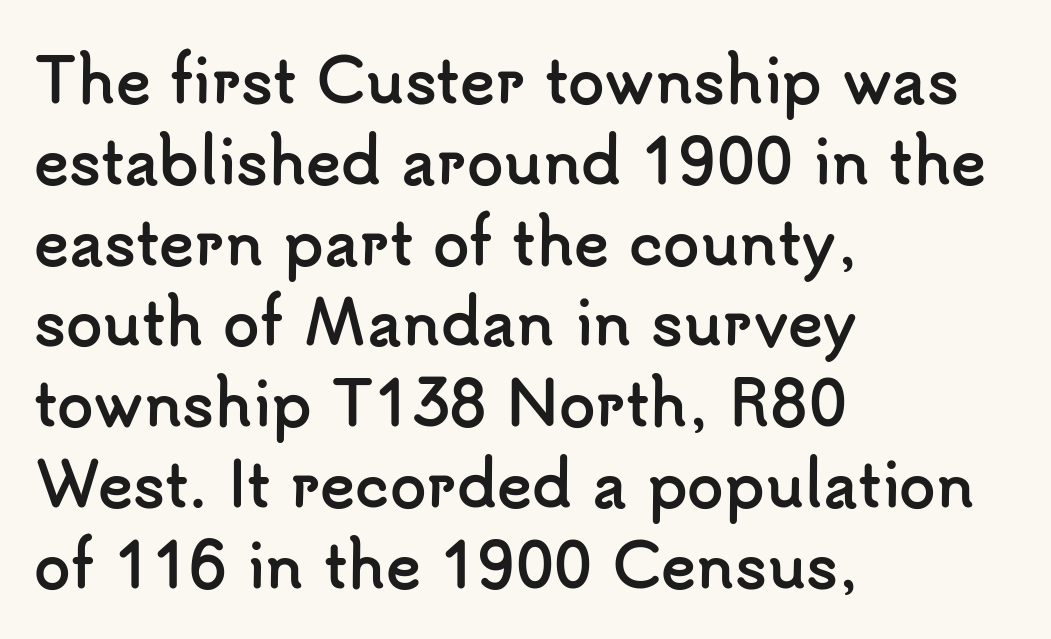
The image shows 59 px semibold sans-serif type, upright; set left-aligned, normal line spacing (1.37x), normal letter spacing, not underlined; low stroke contrast and a small x-height.
